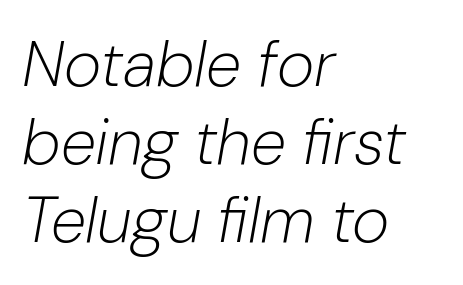
{"italic": "yes", "lean": "right", "slant_degrees": 10, "bold": "no", "weight": "light", "width": "normal", "stroke_contrast": "low", "x_height": "medium", "monospaced": "no", "underline": "no", "align": "left", "line_spacing_ratio": 1.22, "letter_spacing": "normal", "letter_spacing_em": 0.0, "glyph_px": 64}
